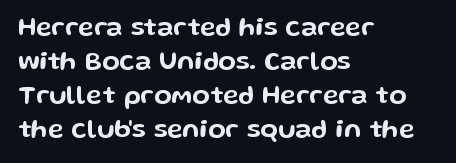
Q: Is the text italic (slanted)? A: No, it is upright.
Q: Is the text underlined? A: No.
Q: How is the paragraph aligned? A: Left-aligned.
Q: Is the spacing between letters normal or unusually wide? A: Normal.
Q: Is the spacing between lines tight, normal or loose? A: Normal.
